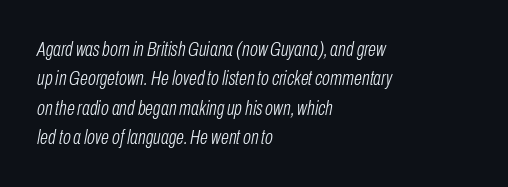
Q: Is the text bold? A: No.
Q: Is the text italic (slanted)? A: Yes, it leans right by about 10 degrees.
Q: Is the text underlined? A: No.
Q: How is the paragraph aligned? A: Left-aligned.
Q: Is the spacing between letters normal or unusually wide? A: Normal.
Q: Is the spacing between lines tight, normal or loose? A: Normal.
